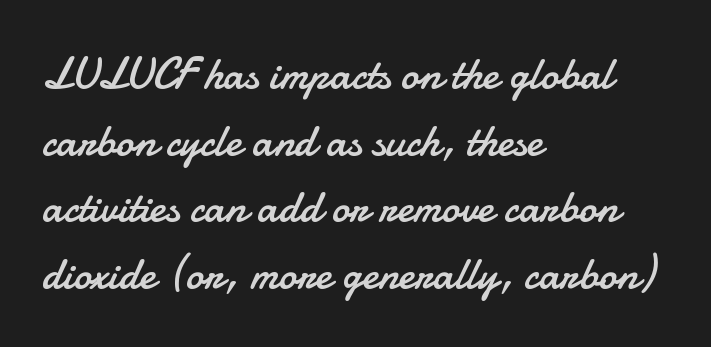
{"serif": "no", "bold": "no", "weight": "regular", "width": "normal", "stroke_contrast": "low", "x_height": "small", "monospaced": "no", "underline": "no", "align": "left", "line_spacing": "normal", "line_spacing_ratio": 1.48, "letter_spacing": "normal", "letter_spacing_em": 0.0, "glyph_px": 45}
